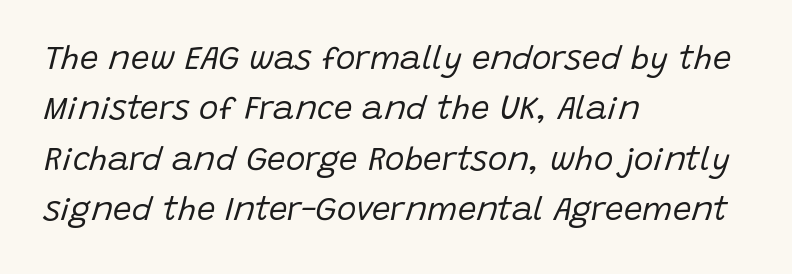
{"italic": "yes", "lean": "right", "slant_degrees": 15, "bold": "no", "weight": "regular", "width": "normal", "stroke_contrast": "low", "x_height": "large", "monospaced": "no", "underline": "no", "align": "left", "line_spacing": "normal", "line_spacing_ratio": 1.53, "letter_spacing": "normal", "letter_spacing_em": 0.0, "glyph_px": 33}
